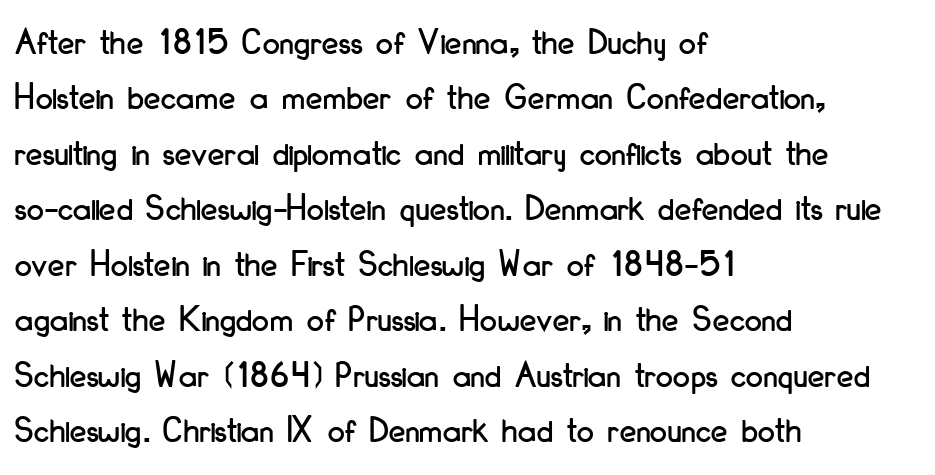
Q: Is the text italic (slanted)? A: No, it is upright.
Q: Is the typeface a serif or a sans-serif typeface? A: Sans-serif.
Q: Is the text underlined? A: No.
Q: How is the paragraph aligned? A: Left-aligned.
Q: Is the spacing between letters normal or unusually wide? A: Normal.
Q: Is the spacing between lines tight, normal or loose? A: Normal.
Q: Width (condensed, normal, or wide)? A: Condensed.
Q: Stroke contrast? A: Low.
Q: x-height? A: Small.
Q: Monospaced? A: No.
